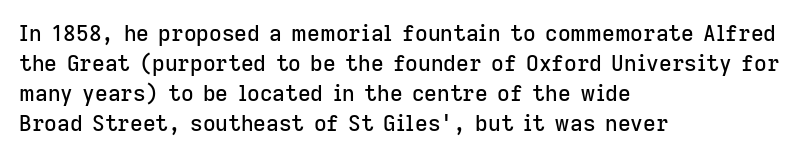
Q: Is the text italic (slanted)? A: No, it is upright.
Q: Is the text underlined? A: No.
Q: How is the paragraph aligned? A: Left-aligned.
Q: Is the spacing between letters normal or unusually wide? A: Normal.
Q: Is the spacing between lines tight, normal or loose? A: Normal.
